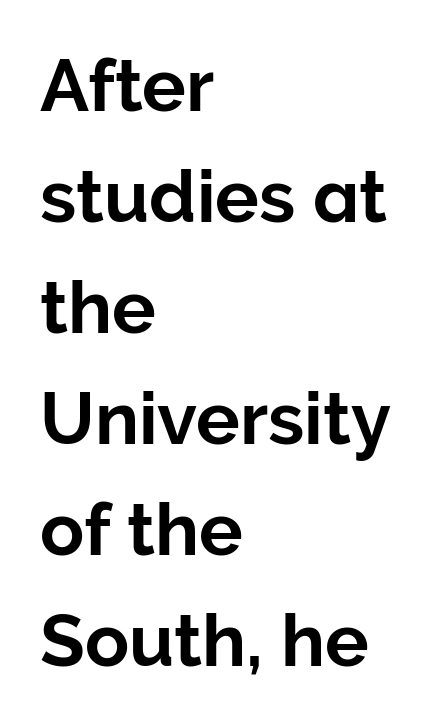
The image shows 73 px sans-serif type, upright; set left-aligned, normal line spacing (1.52x), normal letter spacing, not underlined; low stroke contrast and a medium x-height.
